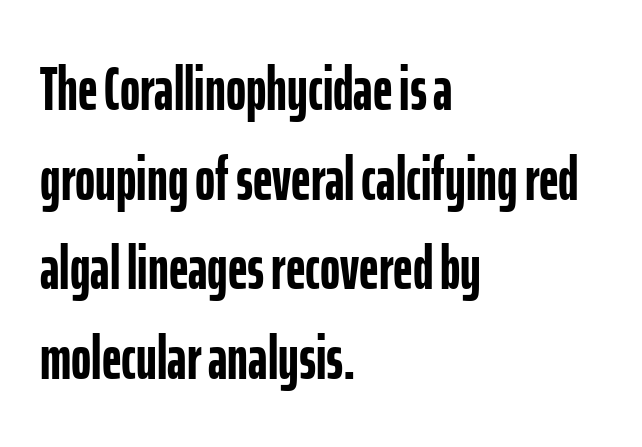
{"serif": "no", "italic": "no", "bold": "yes", "weight": "semibold", "width": "condensed", "stroke_contrast": "low", "x_height": "medium", "monospaced": "no", "underline": "no", "align": "left", "line_spacing": "normal", "line_spacing_ratio": 1.47, "letter_spacing": "normal", "letter_spacing_em": 0.0, "glyph_px": 61}
